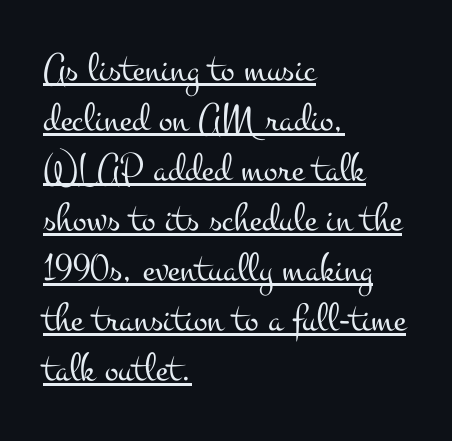
Words appear dense and cohesive because spacing is normal. Horizontally, the lines are justified to the leading edge only. Is this a fixed-width face? No — the glyphs have proportional, varying widths.
